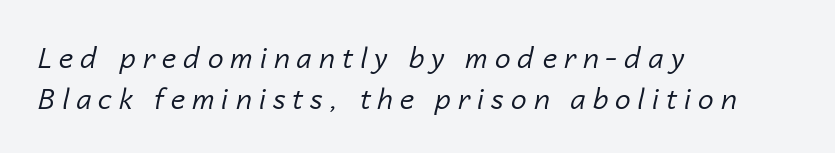
{"italic": "yes", "lean": "right", "slant_degrees": 14, "bold": "no", "weight": "regular", "width": "normal", "stroke_contrast": "low", "x_height": "medium", "monospaced": "no", "underline": "no", "align": "left", "line_spacing": "normal", "line_spacing_ratio": 1.46, "letter_spacing": "wide", "letter_spacing_em": 0.25, "glyph_px": 28}
